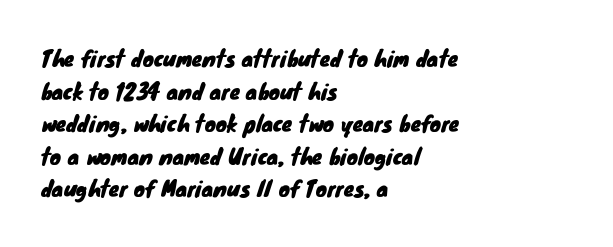
The image shows 21 px text type; set left-aligned, normal line spacing (1.55x), normal letter spacing, not underlined.
